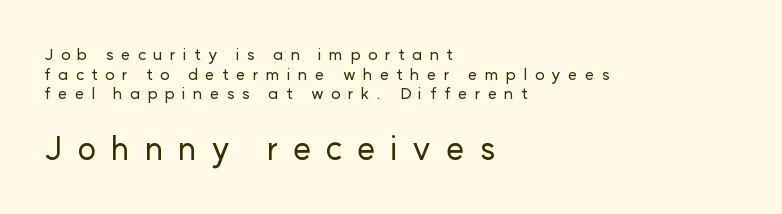
The image shows 32 px sans-serif type, upright; set left-aligned, line spacing 1.22x, unusually wide letter spacing (+0.46 em), not underlined; the second (bottom) block is 2.0x larger; low stroke contrast and a medium x-height.
